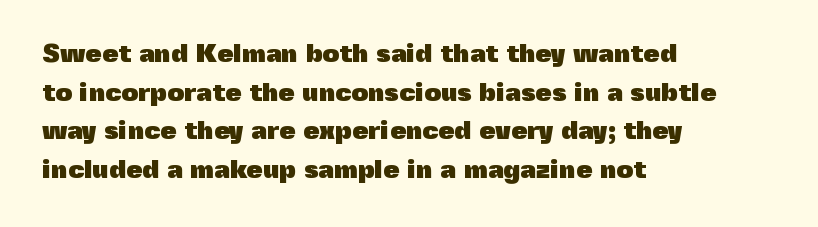
Q: Is the text bold? A: Yes.
Q: Is the text italic (slanted)? A: No, it is upright.
Q: Is the text underlined? A: No.
Q: How is the paragraph aligned? A: Left-aligned.
Q: Is the spacing between letters normal or unusually wide? A: Normal.
Q: Is the spacing between lines tight, normal or loose? A: Normal.
